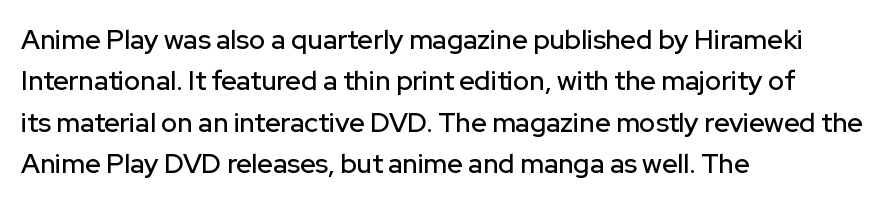
Successive baselines arrive at the customary interval. Short and long lines alike share a common starting point at left. Italic: no, the glyphs are upright roman. Short note: letters normally spaced. Quick note: underline off.
